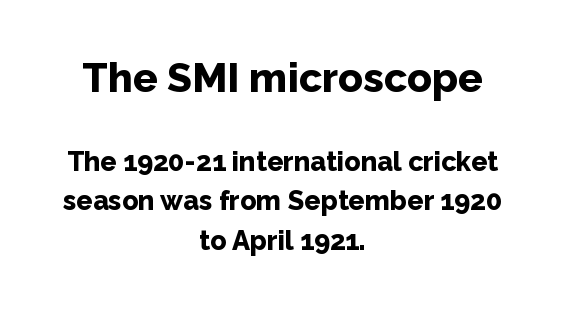
Q: Is the text bold? A: Yes.
Q: Is the text italic (slanted)? A: No, it is upright.
Q: Is the typeface a serif or a sans-serif typeface? A: Sans-serif.
Q: Is the text underlined? A: No.
Q: How is the paragraph aligned? A: Centered.
Q: Is the spacing between letters normal or unusually wide? A: Normal.
Q: Is the spacing between lines tight, normal or loose? A: Normal.
Q: Which block of text is set in a larger size, the first (top) or the second (bottom)? A: The first (top) one.
Q: Width (condensed, normal, or wide)? A: Normal.
Q: Stroke contrast? A: Low.
Q: x-height? A: Medium.
Q: Monospaced? A: No.
